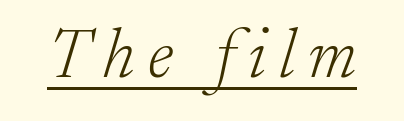
Examine the stroke ends and you'll spot serifs. Every word sits above its own underline. Slanted lettering throughout. Is the stroke heavy? The answer is a plain regular-or-lighter.
